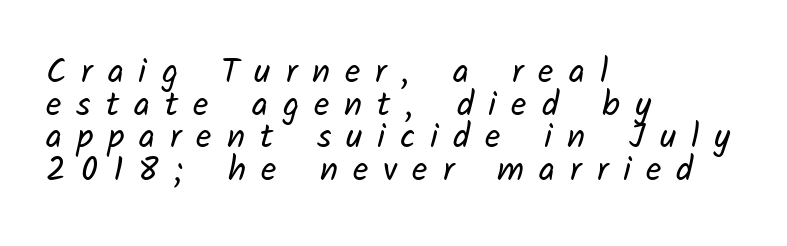
Lines of text with bare space underneath. The font sits on the lighter half of the weight spectrum, regular included. Think of a printed novel: that variable character pitch is what you see here. The lines are packed closely together with very little leading. Observe the absence of serifs on each vertical stroke in this sample.
